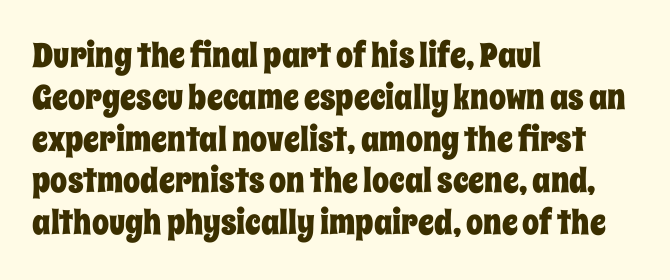
The image shows 34 px condensed type, upright; set left-aligned, line spacing 1.23x, normal letter spacing, not underlined; low stroke contrast and a large x-height.
